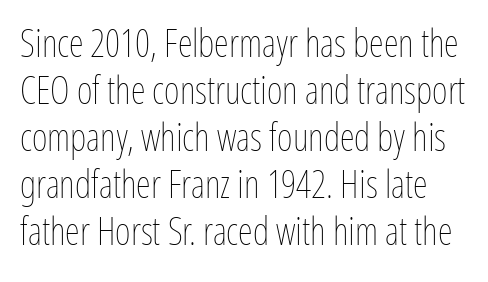
{"italic": "no", "bold": "no", "weight": "thin", "width": "condensed", "stroke_contrast": "low", "x_height": "medium", "monospaced": "no", "underline": "no", "line_spacing_ratio": 1.24, "letter_spacing": "normal", "letter_spacing_em": 0.0, "glyph_px": 38}
